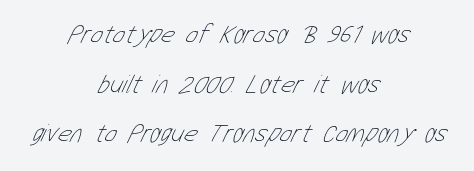
The passage is arranged like a title page — every line centered. The designer dialed line spacing up above the default. Nobody touched the tracking dial on this one. Any mark beneath the type? The region is blank.
